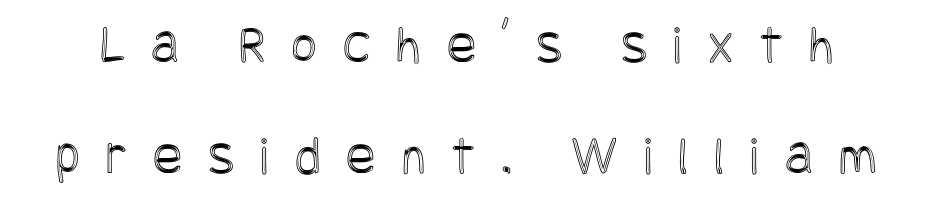
The image shows 55 px condensed type, upright; set loose line spacing (2.01x), unusually wide letter spacing (+0.47 em), not underlined; a large x-height.
